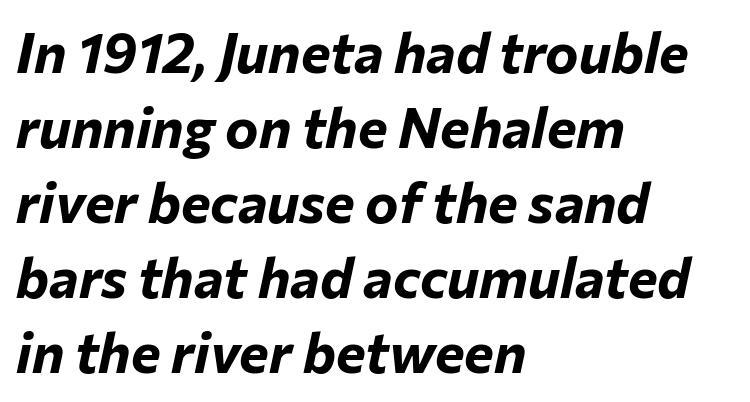
Characters follow at the spacing the type designer built in. These lines were composed using italics. The vertical gap from one line to the next is medium. The sample has been set heavy, in full bold. The rag falls on the right side of this text block.
